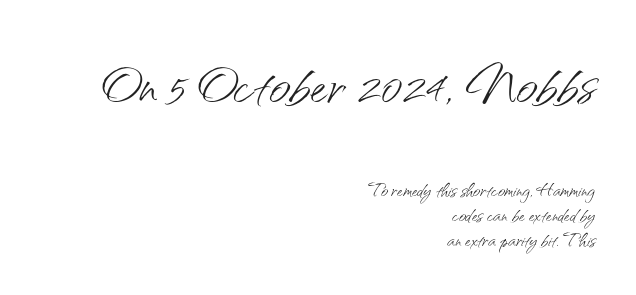
The image shows 75 px light sans-serif type; set right-aligned, tight line spacing (1.0x), normal letter spacing, not underlined; the first (top) block is 3.0x larger; medium stroke contrast and a small x-height.
